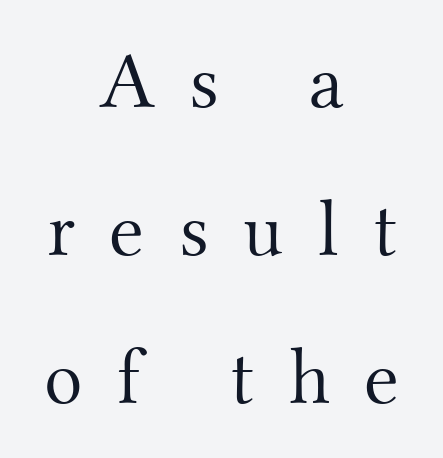
On a weight scale, this lands at 450 or below. Is this a fixed-width face? No — the glyphs have proportional, varying widths. A typesetter would label this face a serif. The axis of the letterforms is exactly vertical. Visually the block forms a symmetrical silhouette, jagged on both flanks.
